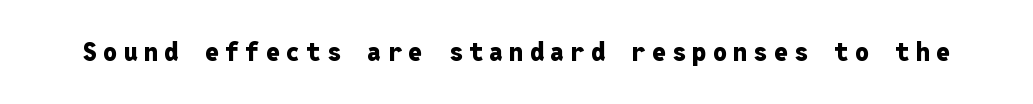
Q: Is the text bold? A: Yes.
Q: Is the text italic (slanted)? A: No, it is upright.
Q: Is the text underlined? A: No.
Q: Is the spacing between letters normal or unusually wide? A: Unusually wide.
